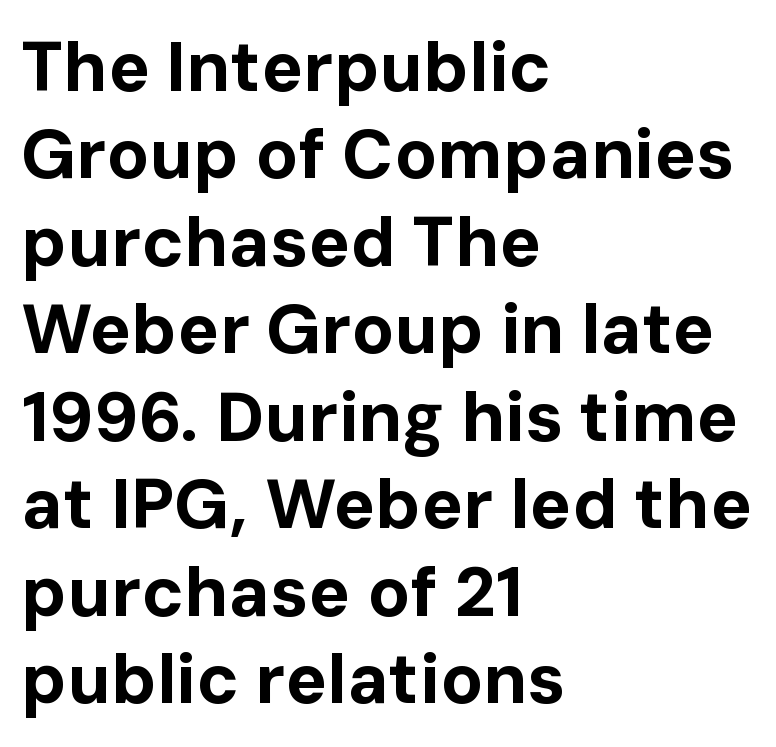
The image shows 70 px bold sans-serif type, upright; set left-aligned, normal line spacing (1.25x), normal letter spacing, not underlined; low stroke contrast and a medium x-height.
